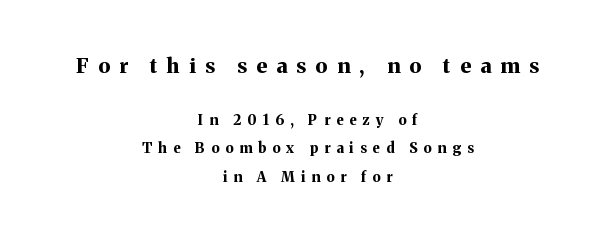
Neither beginnings nor endings align; midpoints do. The tracking reads as deliberately expanded to a designer's eye. These two chunks differ in scale, with the top chunk taking the larger measure. The face used here has the dense, thick strokes of a bold. The words here are not underlined. Does the lettering tilt? It doesn't — this is upright.
